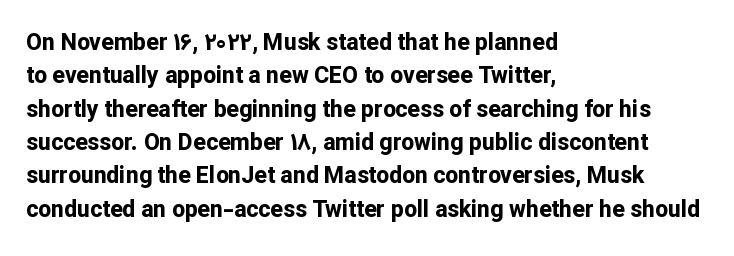
{"italic": "no", "bold": "yes", "underline": "no", "align": "left", "line_spacing": "normal", "line_spacing_ratio": 1.45, "letter_spacing": "normal", "letter_spacing_em": 0.0, "glyph_px": 23}
